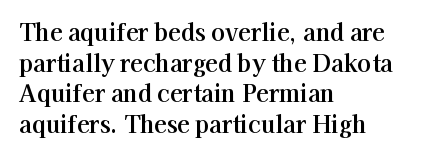
The image shows 23 px text type, upright; set left-aligned, normal line spacing (1.33x), normal letter spacing, not underlined.
